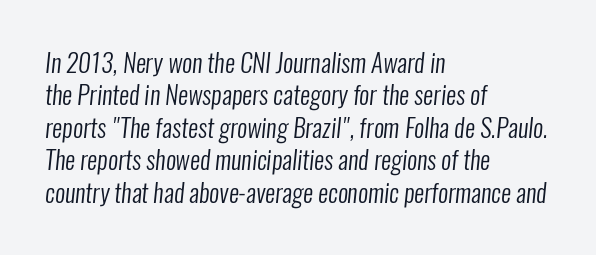
{"bold": "no", "underline": "no", "align": "left", "line_spacing": "normal", "line_spacing_ratio": 1.3, "letter_spacing": "normal", "letter_spacing_em": 0.0, "glyph_px": 25}
